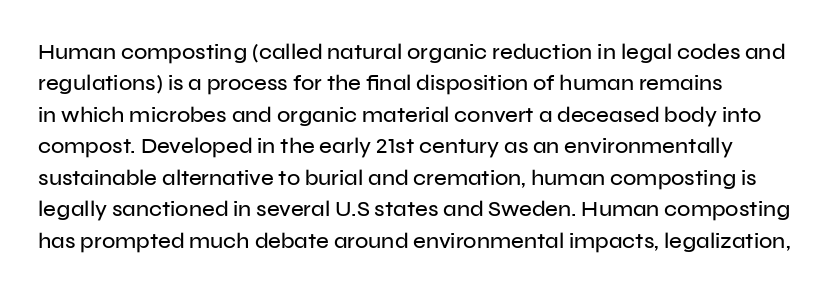
The image shows 22 px text type, upright; set left-aligned, normal line spacing (1.43x), normal letter spacing, not underlined.
